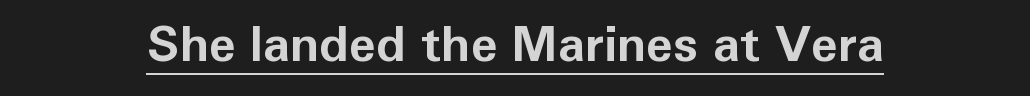
{"serif": "no", "italic": "no", "bold": "yes", "weight": "bold", "width": "normal", "stroke_contrast": "low", "x_height": "medium", "monospaced": "no", "underline": "yes", "letter_spacing": "normal", "letter_spacing_em": 0.0, "glyph_px": 49}
